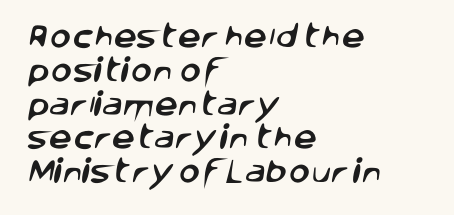
Q: Is the text underlined? A: No.
Q: How is the paragraph aligned? A: Left-aligned.
Q: Is the spacing between letters normal or unusually wide? A: Normal.
Q: Is the spacing between lines tight, normal or loose? A: Normal.
